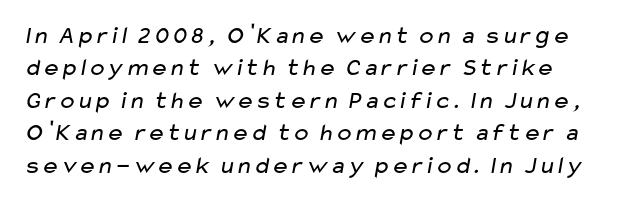
The image shows 25 px text type; set normal line spacing (1.3x), normal letter spacing, not underlined.
